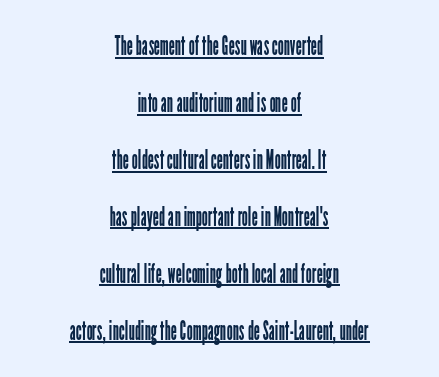
{"italic": "no", "bold": "no", "underline": "yes", "align": "center", "line_spacing": "loose", "line_spacing_ratio": 2.11, "letter_spacing": "normal", "letter_spacing_em": 0.0, "glyph_px": 27}
